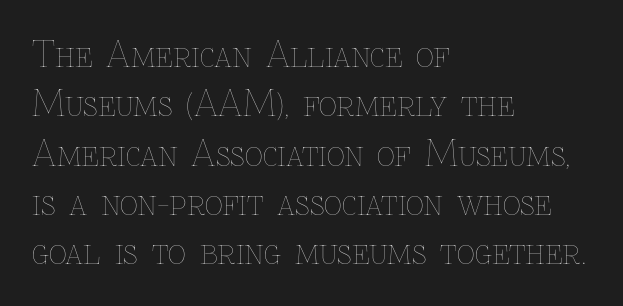
This is roman type, the default non-slanted kind. The rendering uses a moderate line-height, typical for paragraphs. You could call the tracking neutral — neither tight nor loose. The weight tops out at a normal text grade. These lines are set flush left with a ragged right edge.
